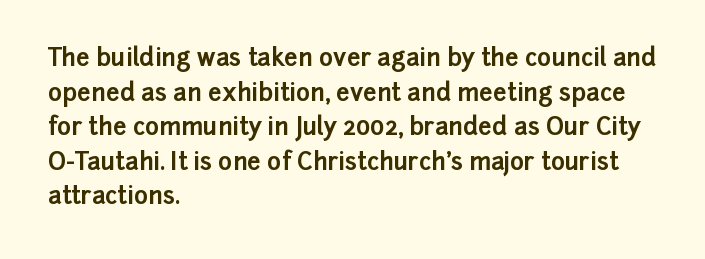
The image shows 24 px bold type, upright; set left-aligned, normal line spacing (1.44x), normal letter spacing, not underlined.
